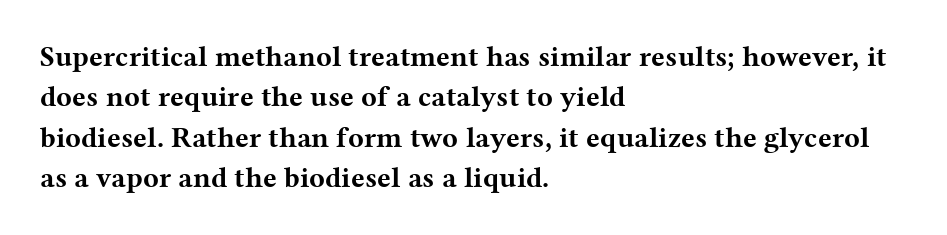
{"serif": "yes", "italic": "no", "bold": "yes", "weight": "bold", "width": "wide", "stroke_contrast": "medium", "x_height": "medium", "monospaced": "no", "underline": "no", "align": "left", "line_spacing": "normal", "line_spacing_ratio": 1.39, "letter_spacing": "normal", "letter_spacing_em": 0.0, "glyph_px": 29}
